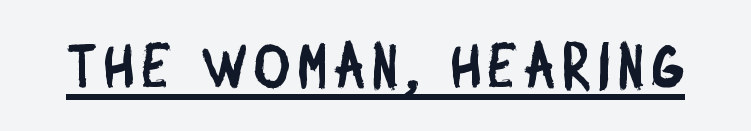
Q: Is the typeface a serif or a sans-serif typeface? A: Sans-serif.
Q: Is the text underlined? A: Yes.
Q: Width (condensed, normal, or wide)? A: Condensed.
Q: Stroke contrast? A: Low.
Q: x-height? A: Large.
Q: Monospaced? A: No.
